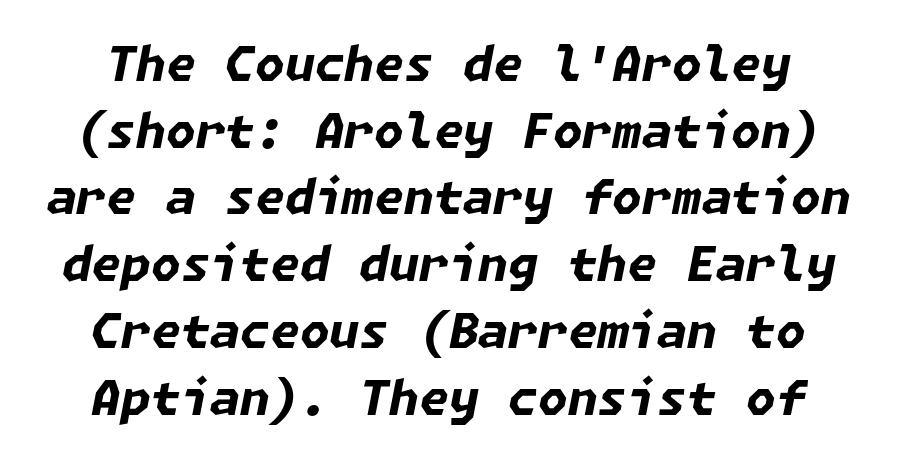
Q: Is the text bold? A: Yes.
Q: Is the text italic (slanted)? A: Yes, it leans right by about 11 degrees.
Q: Is the text underlined? A: No.
Q: Is the spacing between letters normal or unusually wide? A: Normal.
Q: Is the spacing between lines tight, normal or loose? A: Normal.
Q: Width (condensed, normal, or wide)? A: Normal.
Q: Stroke contrast? A: Low.
Q: x-height? A: Medium.
